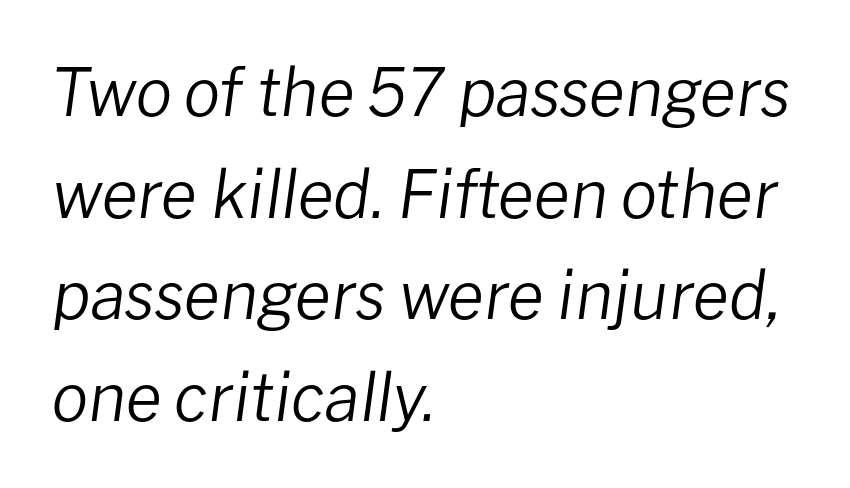
Q: Is the text bold? A: No.
Q: Is the text italic (slanted)? A: Yes, it leans right by about 8 degrees.
Q: Is the text underlined? A: No.
Q: How is the paragraph aligned? A: Left-aligned.
Q: Is the spacing between letters normal or unusually wide? A: Normal.
Q: Is the spacing between lines tight, normal or loose? A: Normal.
Q: Width (condensed, normal, or wide)? A: Normal.
Q: Stroke contrast? A: Low.
Q: x-height? A: Medium.
Q: Monospaced? A: No.
